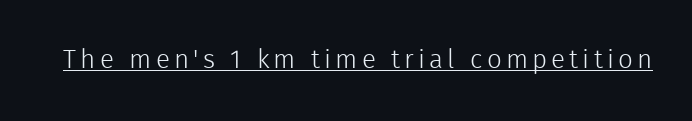
Notice how a bar underscores the lettering throughout. This is not heavy type; no bold has been used. The font's upright variant was chosen for this text.
